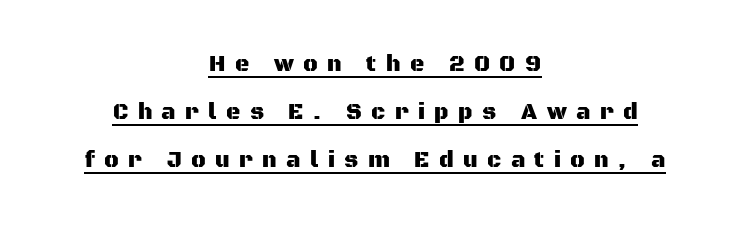
Q: Is the text italic (slanted)? A: No, it is upright.
Q: Is the text underlined? A: Yes.
Q: How is the paragraph aligned? A: Centered.
Q: Is the spacing between letters normal or unusually wide? A: Unusually wide.
Q: Is the spacing between lines tight, normal or loose? A: Loose.
